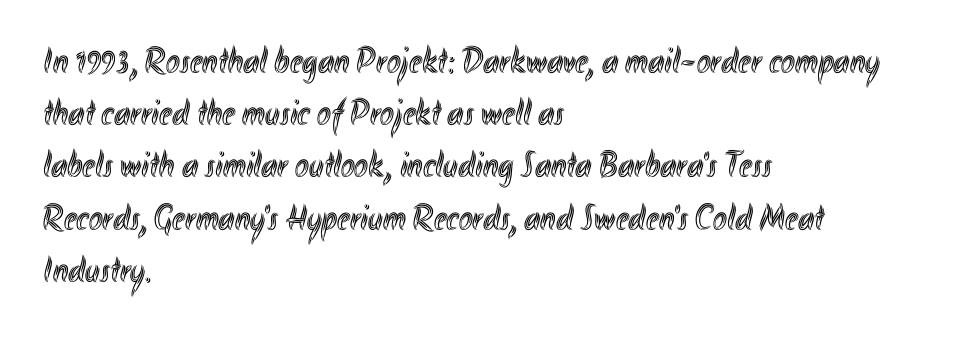
The image shows 37 px condensed type; set left-aligned, normal line spacing (1.41x), normal letter spacing, not underlined; a small x-height.
